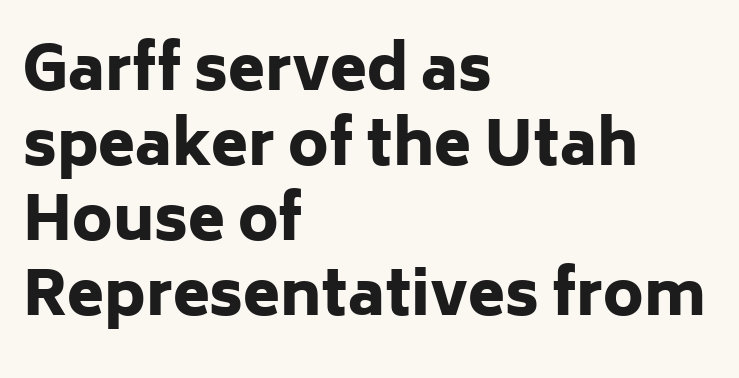
{"serif": "no", "italic": "no", "bold": "yes", "weight": "heavy", "width": "normal", "stroke_contrast": "low", "x_height": "medium", "monospaced": "no", "underline": "no", "align": "left", "line_spacing": "normal", "line_spacing_ratio": 1.25, "letter_spacing": "normal", "letter_spacing_em": 0.0, "glyph_px": 60}
